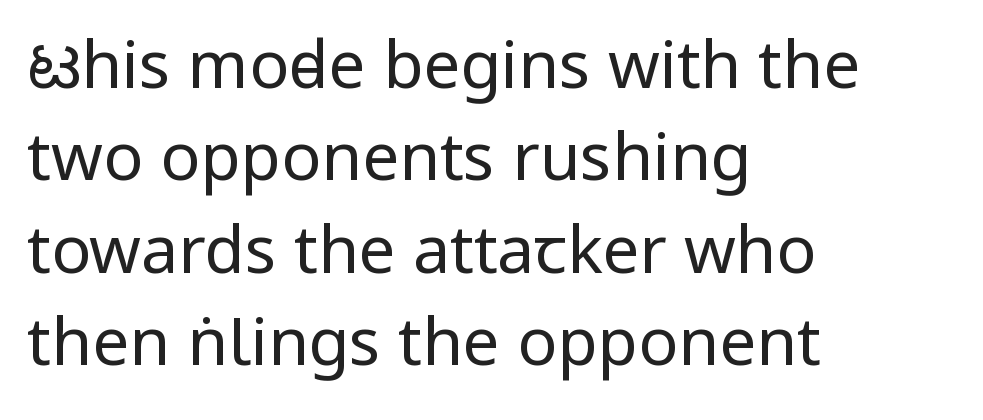
Q: Is the text bold? A: No.
Q: Is the text italic (slanted)? A: No, it is upright.
Q: Is the typeface a serif or a sans-serif typeface? A: Sans-serif.
Q: Is the text underlined? A: No.
Q: How is the paragraph aligned? A: Left-aligned.
Q: Is the spacing between letters normal or unusually wide? A: Normal.
Q: Is the spacing between lines tight, normal or loose? A: Normal.
Q: Width (condensed, normal, or wide)? A: Condensed.
Q: Stroke contrast? A: Low.
Q: x-height? A: Large.
Q: Monospaced? A: No.
